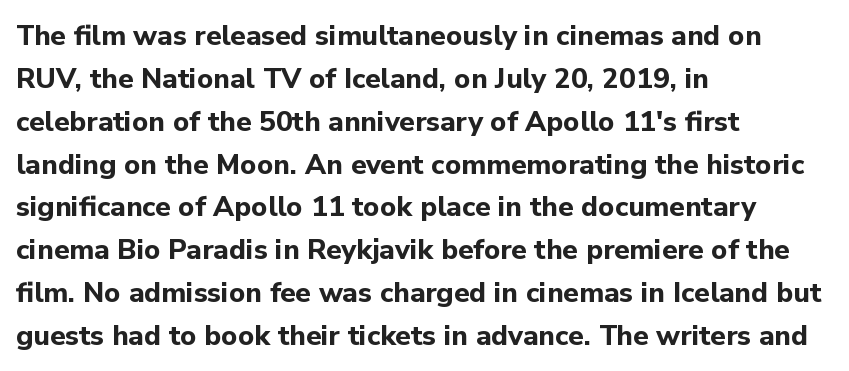
The image shows 28 px bold sans-serif type, upright; set left-aligned, normal line spacing (1.53x), normal letter spacing, not underlined; low stroke contrast and a medium x-height.
